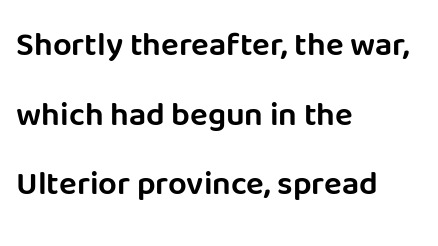
The image shows 33 px sans-serif type, upright; set left-aligned, loose line spacing (2.11x), normal letter spacing, not underlined; low stroke contrast and a large x-height.
